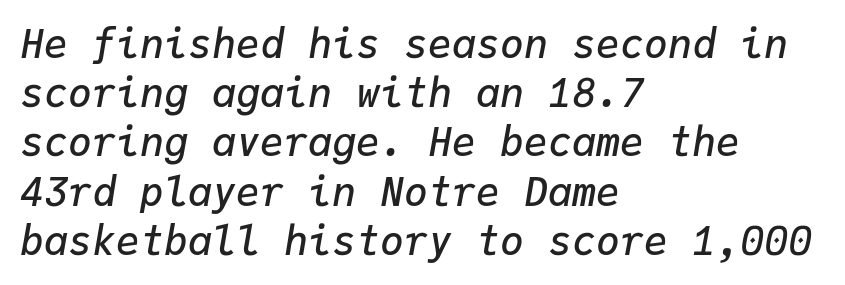
The image shows 40 px semibold type, italic (leaning right), monospaced; set left-aligned, line spacing 1.23x, normal letter spacing, not underlined; low stroke contrast and a medium x-height.
